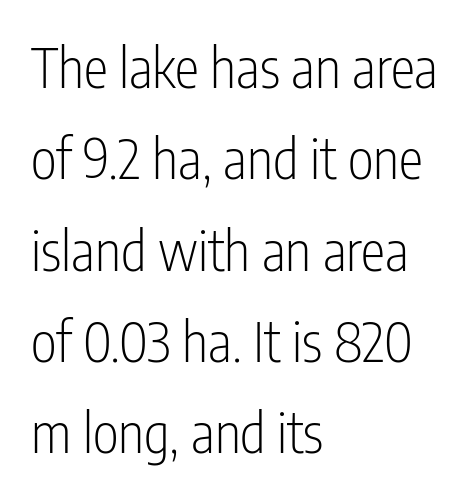
{"serif": "no", "italic": "no", "bold": "no", "weight": "light", "width": "condensed", "stroke_contrast": "low", "x_height": "medium", "monospaced": "no", "underline": "no", "align": "left", "line_spacing": "normal", "line_spacing_ratio": 1.66, "letter_spacing": "normal", "letter_spacing_em": 0.0, "glyph_px": 55}
